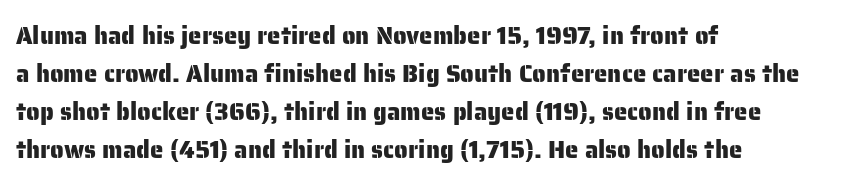
The image shows 24 px text type, upright; set left-aligned, normal line spacing (1.58x), normal letter spacing, not underlined.
